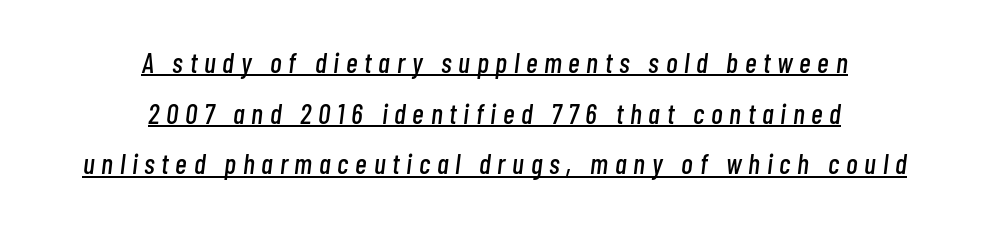
Q: Is the text italic (slanted)? A: Yes, it leans right by about 7 degrees.
Q: Is the text underlined? A: Yes.
Q: How is the paragraph aligned? A: Centered.
Q: Is the spacing between letters normal or unusually wide? A: Unusually wide.
Q: Width (condensed, normal, or wide)? A: Condensed.
Q: Stroke contrast? A: Low.
Q: x-height? A: Medium.
Q: Monospaced? A: No.
